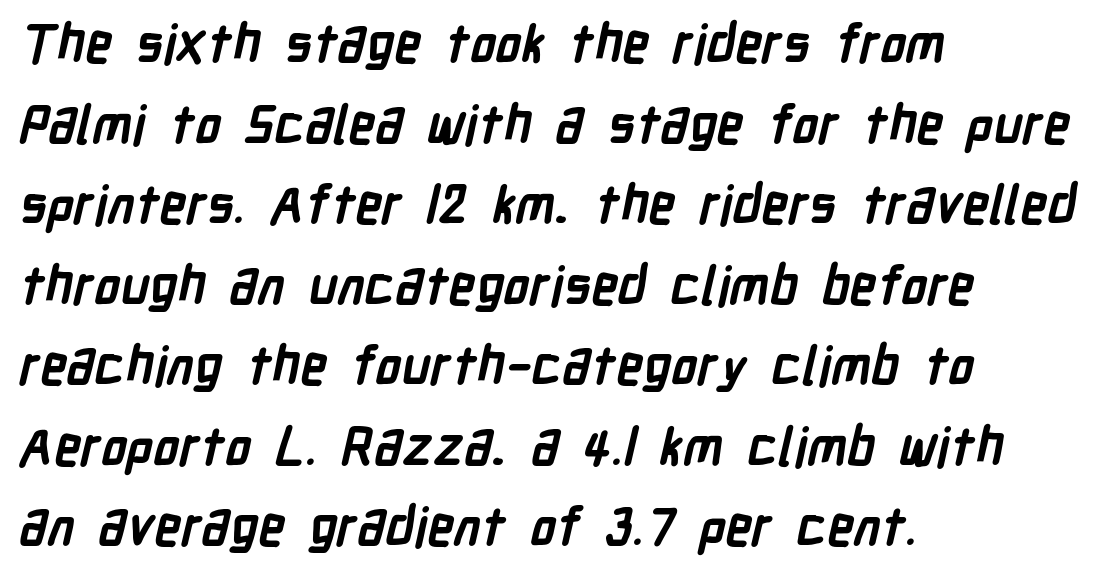
{"serif": "no", "bold": "yes", "weight": "semibold", "width": "condensed", "stroke_contrast": "low", "x_height": "medium", "monospaced": "no", "underline": "no", "align": "left", "line_spacing": "normal", "line_spacing_ratio": 1.52, "letter_spacing": "normal", "letter_spacing_em": 0.0, "glyph_px": 53}
